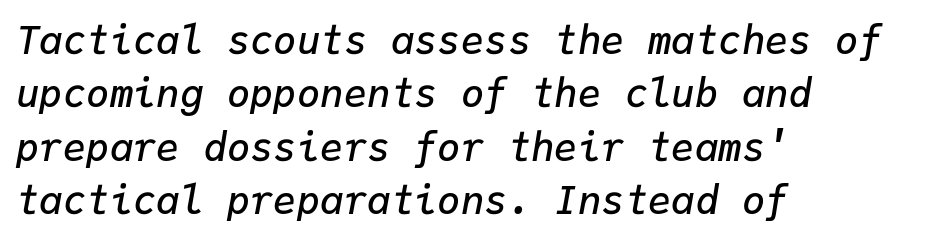
Q: Is the text bold? A: Semi-bold.
Q: Is the text italic (slanted)? A: Yes, it leans right by about 9 degrees.
Q: Is the text underlined? A: No.
Q: How is the paragraph aligned? A: Left-aligned.
Q: Is the spacing between letters normal or unusually wide? A: Normal.
Q: Is the spacing between lines tight, normal or loose? A: Normal.
Q: Width (condensed, normal, or wide)? A: Normal.
Q: Stroke contrast? A: Low.
Q: x-height? A: Medium.
Q: Monospaced? A: Yes.
